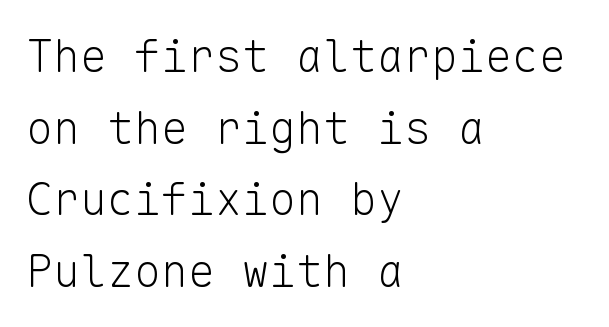
The image shows 45 px light sans-serif type, upright, monospaced; set left-aligned, normal line spacing (1.59x), normal letter spacing, not underlined; low stroke contrast and a medium x-height.
